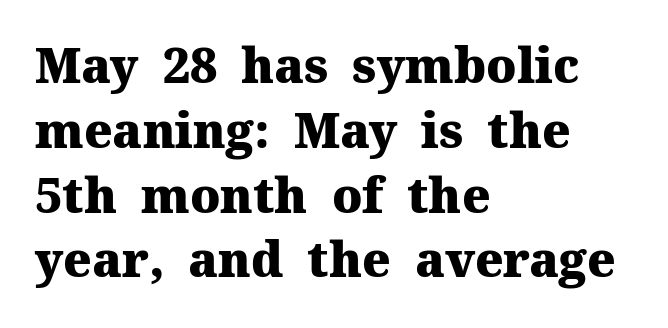
A student would call this left alignment; a typographer would say flush left, rag right. Regular leading. As a designer I'd log this as weight 700, bold. Unmarked baselines from the first word to the last.
